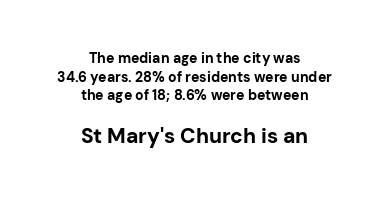
Q: Is the text bold? A: Yes.
Q: Is the text italic (slanted)? A: No, it is upright.
Q: Is the text underlined? A: No.
Q: How is the paragraph aligned? A: Centered.
Q: Is the spacing between letters normal or unusually wide? A: Normal.
Q: Is the spacing between lines tight, normal or loose? A: Normal.
Q: Which block of text is set in a larger size, the first (top) or the second (bottom)? A: The second (bottom) one.
